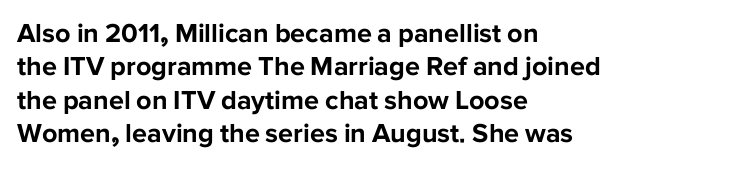
{"italic": "no", "bold": "yes", "underline": "no", "align": "left", "line_spacing_ratio": 1.24, "letter_spacing": "normal", "letter_spacing_em": 0.0, "glyph_px": 27}
